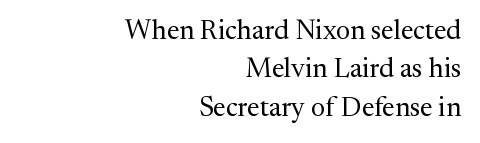
The image shows 27 px text type, upright; set right-aligned, normal line spacing (1.42x), normal letter spacing, not underlined.
